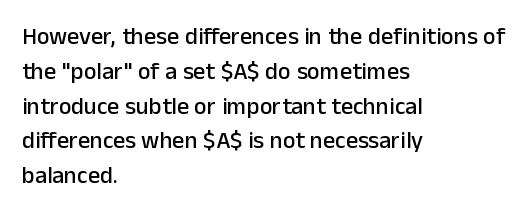
The image shows 24 px text type, upright; set left-aligned, normal line spacing (1.45x), normal letter spacing, not underlined.
